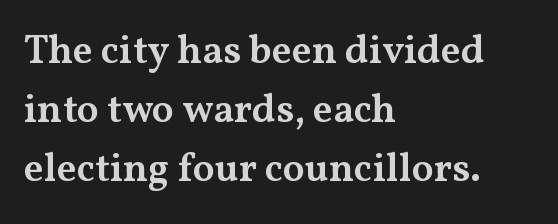
The image shows 40 px semibold, wide serif type, upright; set left-aligned, normal line spacing (1.48x), normal letter spacing, not underlined; medium stroke contrast and a medium x-height.
